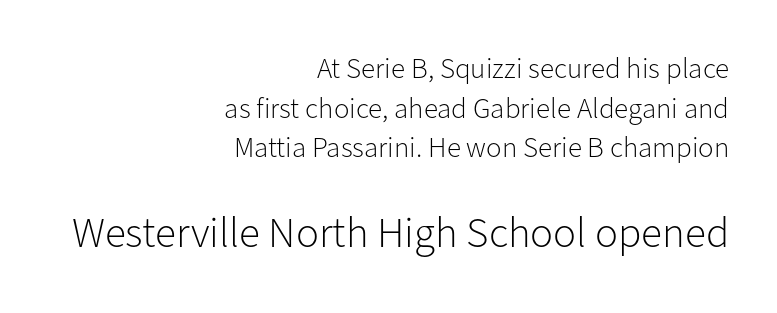
The image shows 43 px light sans-serif type, upright; set right-aligned, normal line spacing (1.37x), normal letter spacing, not underlined; the second (bottom) block is 1.48x larger; low stroke contrast and a medium x-height.
